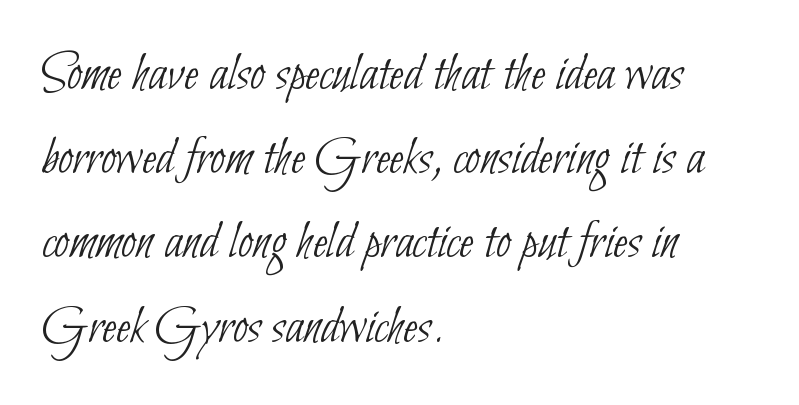
The image shows 54 px thin, condensed sans-serif type; set left-aligned, normal line spacing (1.56x), normal letter spacing, not underlined; low stroke contrast and a small x-height.
